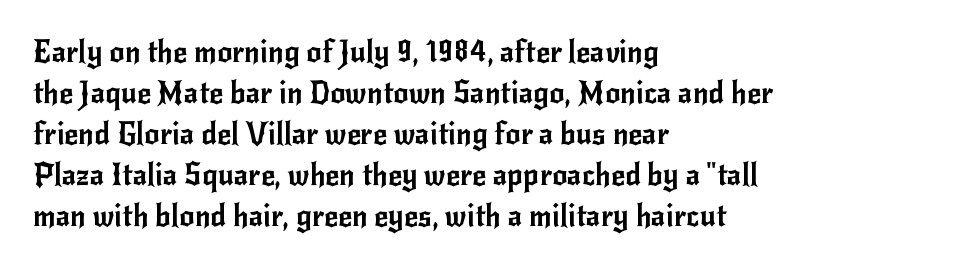
The image shows 30 px sans-serif type, upright; set left-aligned, normal line spacing (1.37x), normal letter spacing, not underlined; low stroke contrast and a small x-height.
